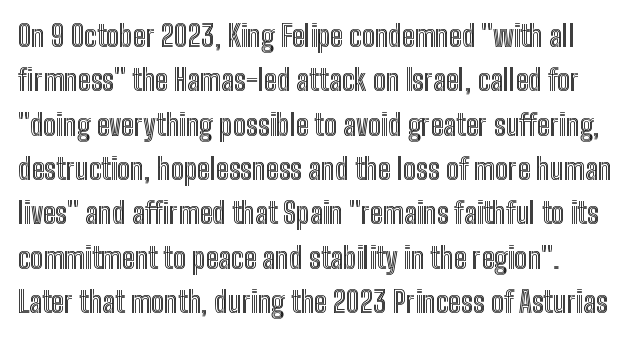
Q: Is the text italic (slanted)? A: No, it is upright.
Q: Is the text underlined? A: No.
Q: Is the spacing between letters normal or unusually wide? A: Normal.
Q: Is the spacing between lines tight, normal or loose? A: Normal.
Q: Width (condensed, normal, or wide)? A: Condensed.
Q: x-height? A: Medium.
Q: Monospaced? A: No.
